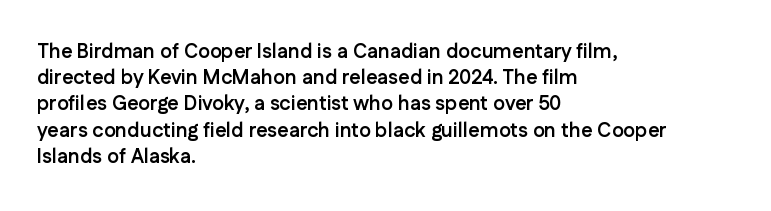
Leftover space on each line is placed entirely after the last word. Honestly, the row spacing looks completely unremarkable. This sample uses an upright cut, with every glyph sitting square on the baseline. A typesetter would call this zero additional tracking. Check the space under the baseline: it is left empty.
